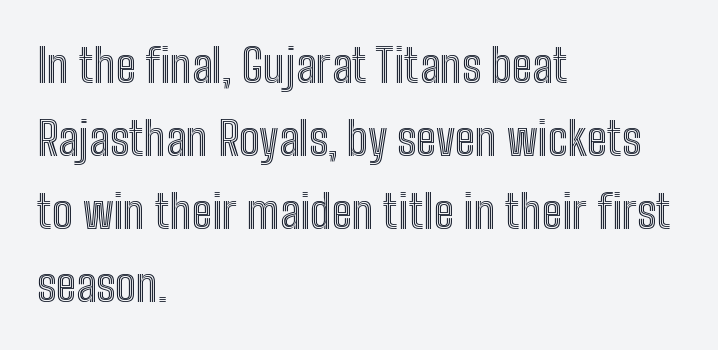
The image shows 46 px condensed type, upright; set left-aligned, normal line spacing (1.59x), normal letter spacing, not underlined; a medium x-height.
